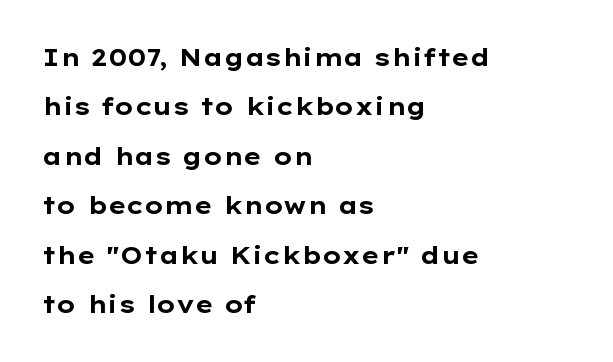
The specimen reads as upright at a glance. Leading: increased. These words are printed bold, with thick strokes throughout. Type without underlining. Short note: letters normally spaced.
